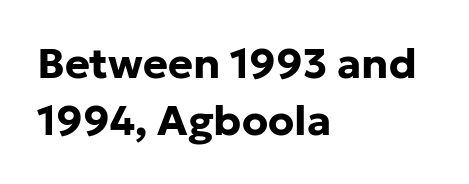
The image shows 42 px bold sans-serif type, upright; set left-aligned, normal line spacing (1.35x), normal letter spacing, not underlined; low stroke contrast and a medium x-height.
